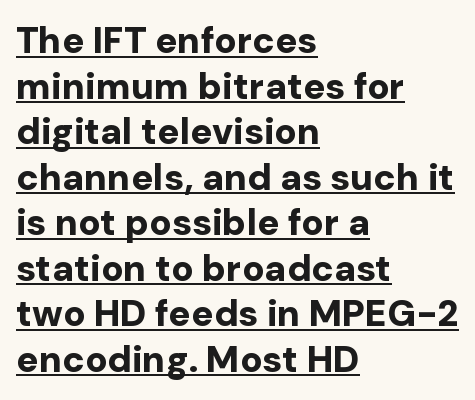
To sum up the face: it is a sans, with no serifs. Nope, not italic — everything's standing straight. Underlining? Definitely there. Between one letter and the next there's only the usual sliver of space.
